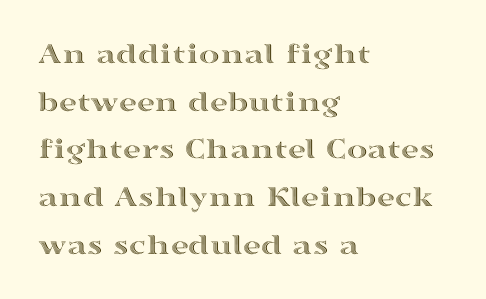
Teacher's note: observe the even left margin — that is flush-left alignment. Proportional: the letters do not fall into vertical columns. No word sits above an underline. When letters stand straight like this, we call the style roman or upright. Students, observe: this is what conventionally led text looks like.
